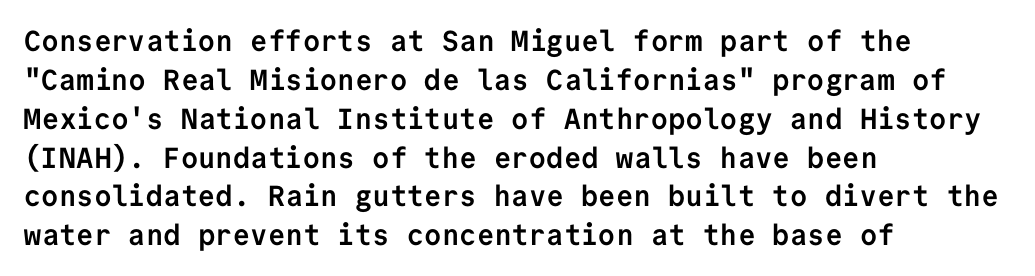
Inter-character spacing is left at the font's built-in metrics. How heavy is the stroke? Heavy — this is a bold. The type sits square on the baseline with zero lean. Examine the stroke ends and you'll find no serifs.
